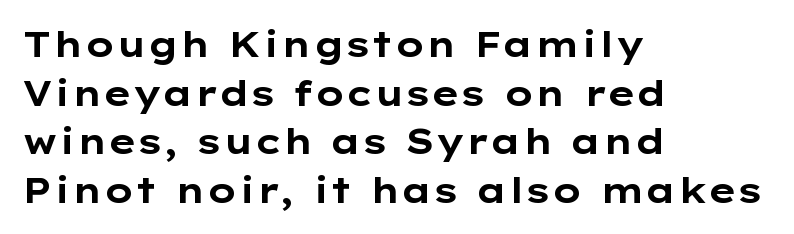
The image shows 35 px bold, wide sans-serif type, upright; set left-aligned, normal line spacing (1.39x), normal letter spacing, not underlined; low stroke contrast and a medium x-height.
